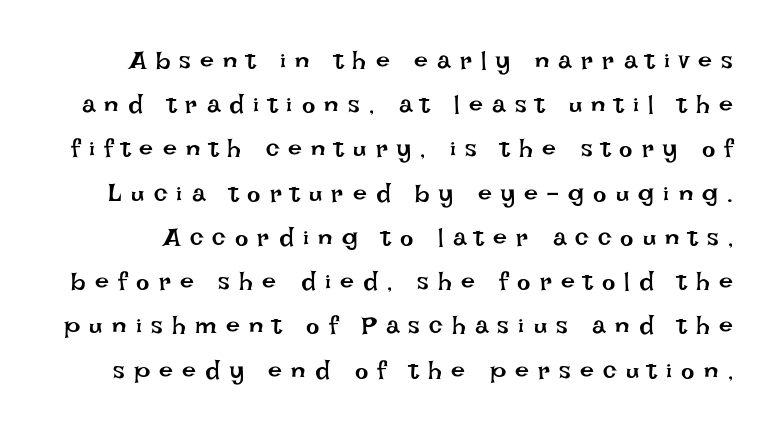
Q: Is the text bold? A: No.
Q: Is the text italic (slanted)? A: No, it is upright.
Q: Is the text underlined? A: No.
Q: Is the spacing between letters normal or unusually wide? A: Unusually wide.
